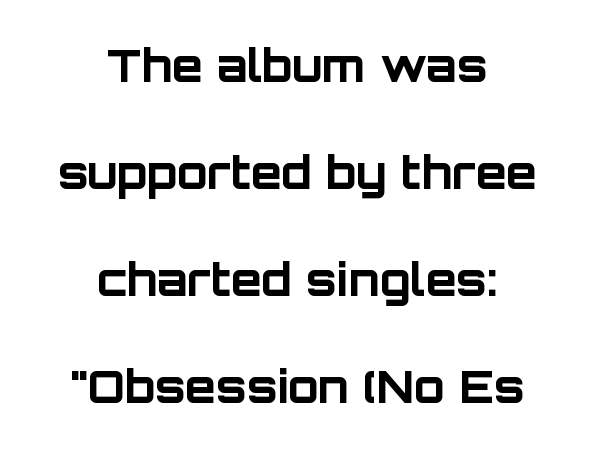
{"serif": "no", "italic": "no", "bold": "yes", "weight": "bold", "width": "normal", "stroke_contrast": "low", "x_height": "large", "monospaced": "no", "underline": "no", "align": "center", "line_spacing": "loose", "line_spacing_ratio": 2.38, "letter_spacing": "normal", "letter_spacing_em": 0.0, "glyph_px": 45}
